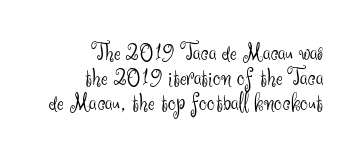
Q: Is the text bold? A: No.
Q: Is the text italic (slanted)? A: No, it is upright.
Q: Is the text underlined? A: No.
Q: How is the paragraph aligned? A: Right-aligned.
Q: Is the spacing between letters normal or unusually wide? A: Normal.
Q: Is the spacing between lines tight, normal or loose? A: Tight.
